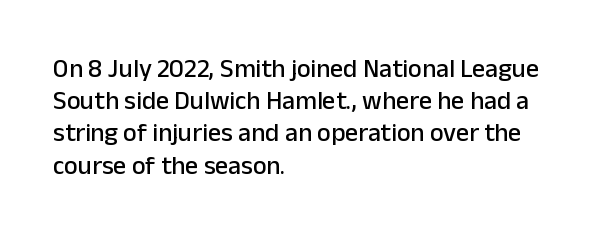
{"italic": "no", "underline": "no", "align": "left", "line_spacing_ratio": 1.24, "letter_spacing": "normal", "letter_spacing_em": 0.0, "glyph_px": 26}
